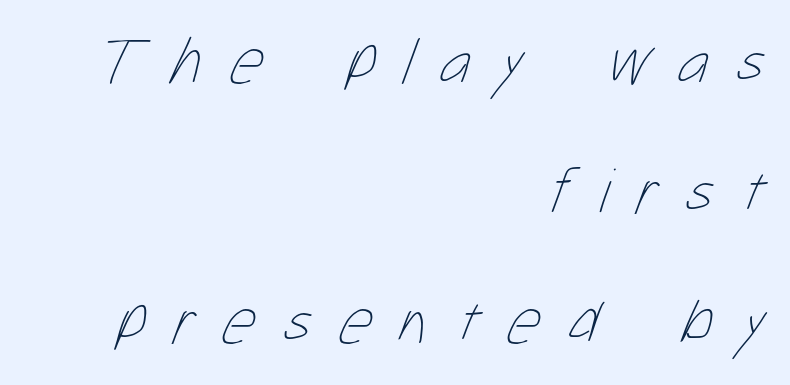
Q: Is the text bold? A: No.
Q: Is the text underlined? A: No.
Q: How is the paragraph aligned? A: Right-aligned.
Q: Is the spacing between letters normal or unusually wide? A: Unusually wide.
Q: Is the spacing between lines tight, normal or loose? A: Loose.
Q: Width (condensed, normal, or wide)? A: Condensed.
Q: Stroke contrast? A: Low.
Q: x-height? A: Medium.
Q: Monospaced? A: No.
